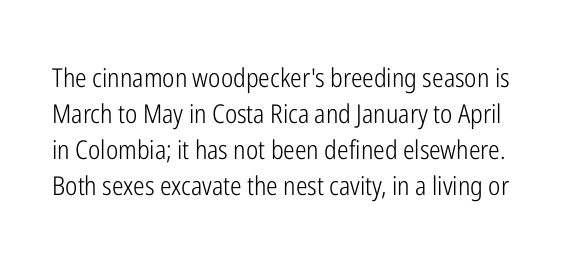
Summary of weight: not heavy and not bold. Just letters on the line, the space beneath them empty. Default kerning and tracking; the words read as compact shapes. Notice how descenders clear the ascenders below comfortably — that's standard leading. The typography opts for an upright posture over an oblique one.
